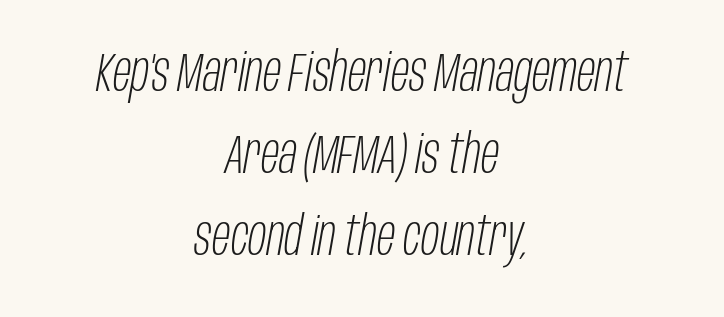
Here the designer chose a conventional face with non-uniform glyph widths. Each new line begins a customary step beneath the previous one. In CSS terms this would be text-align: center. Compared with typical body copy, the letter spacing here is the same. Italic? Definitely — the glyphs are oblique. Lines of text with bare space underneath.
